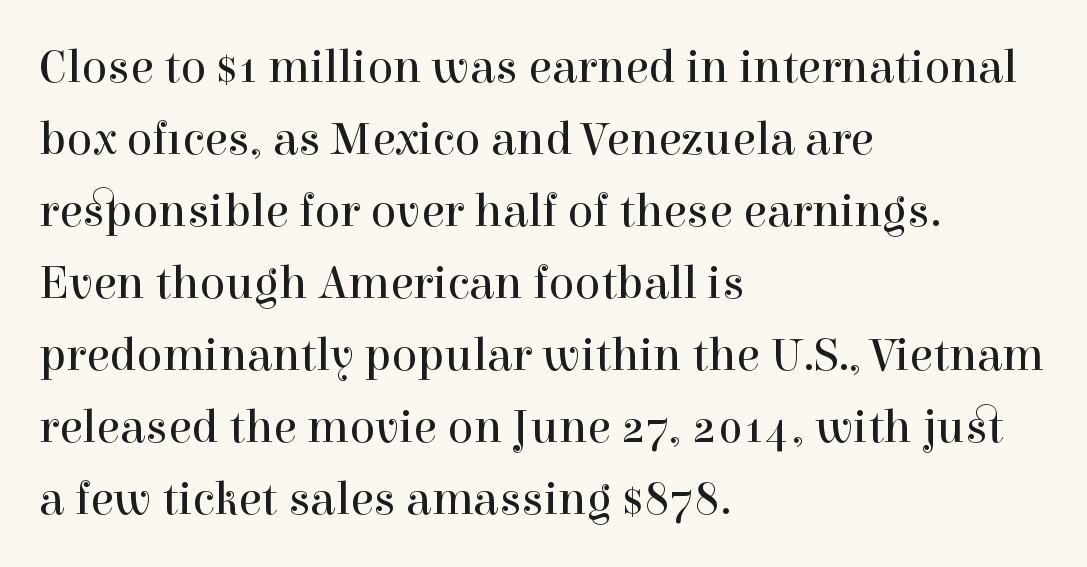
The letters stand upright; this is a roman face. The rows are spaced the way most documents space them. Characters follow at the spacing the type designer built in. Letters have the restrained weight of plain body copy at most.
